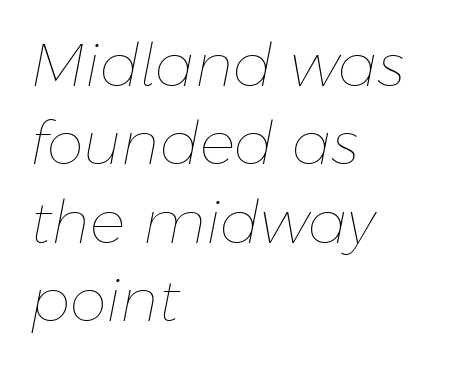
{"italic": "yes", "lean": "right", "slant_degrees": 11, "bold": "no", "weight": "thin", "width": "normal", "stroke_contrast": "low", "x_height": "medium", "monospaced": "no", "underline": "no", "align": "left", "line_spacing": "normal", "line_spacing_ratio": 1.33, "letter_spacing": "normal", "letter_spacing_em": 0.0, "glyph_px": 59}
